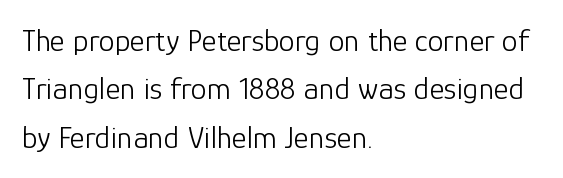
{"serif": "no", "italic": "no", "bold": "no", "weight": "light", "width": "normal", "stroke_contrast": "low", "x_height": "medium", "monospaced": "no", "underline": "no", "align": "left", "line_spacing": "normal", "line_spacing_ratio": 1.51, "letter_spacing": "normal", "letter_spacing_em": 0.0, "glyph_px": 32}
